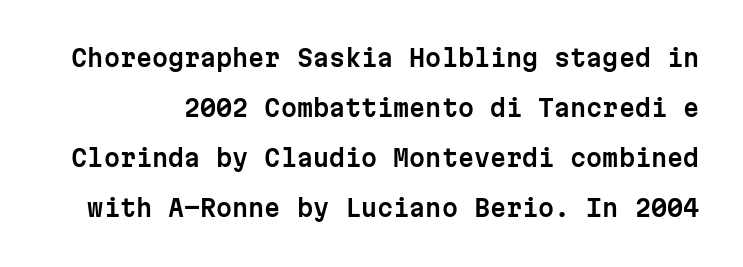
Q: Is the text italic (slanted)? A: No, it is upright.
Q: Is the text underlined? A: No.
Q: Is the spacing between letters normal or unusually wide? A: Normal.
Q: Is the spacing between lines tight, normal or loose? A: Loose.
